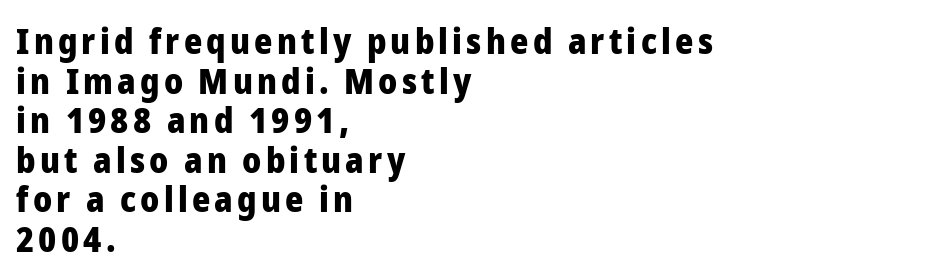
The image shows 35 px heavy sans-serif type, upright; set left-aligned, tight line spacing (1.13x), not underlined; low stroke contrast and a medium x-height.
